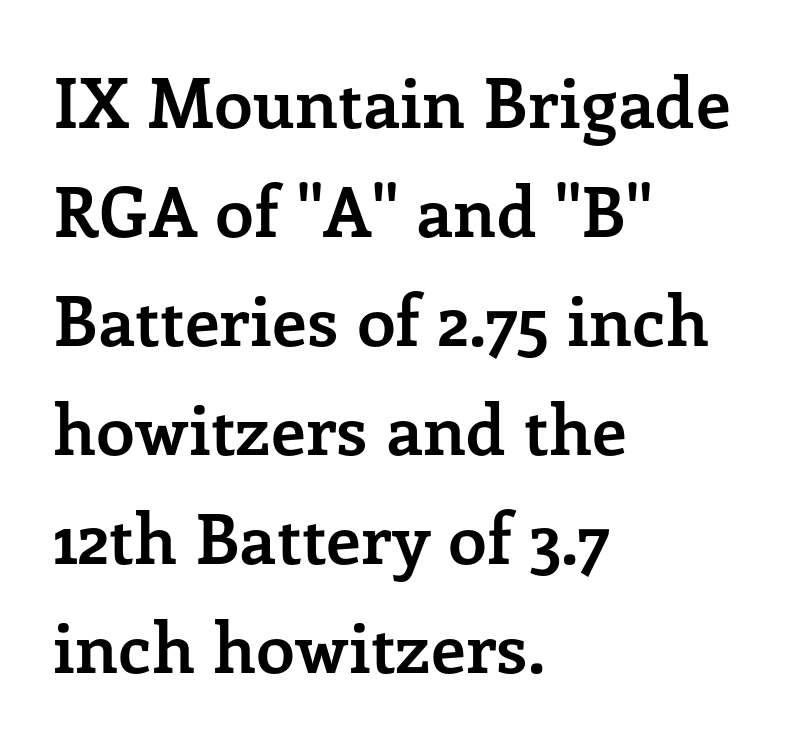
{"serif": "yes", "italic": "no", "bold": "yes", "weight": "semibold", "width": "normal", "stroke_contrast": "low", "x_height": "medium", "monospaced": "no", "underline": "no", "align": "left", "line_spacing": "normal", "line_spacing_ratio": 1.58, "letter_spacing": "normal", "letter_spacing_em": 0.0, "glyph_px": 69}
